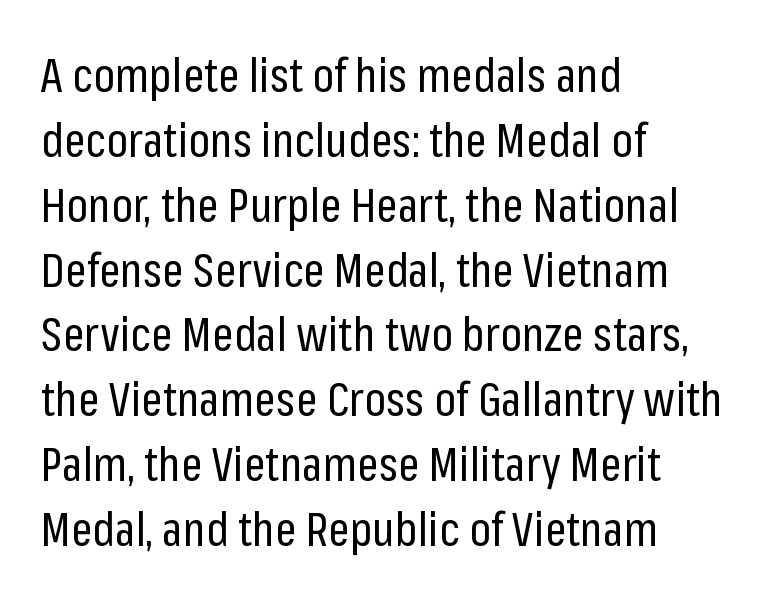
{"serif": "no", "italic": "no", "bold": "no", "weight": "regular", "width": "condensed", "stroke_contrast": "low", "x_height": "medium", "monospaced": "no", "underline": "no", "align": "left", "line_spacing": "normal", "line_spacing_ratio": 1.38, "letter_spacing": "normal", "letter_spacing_em": 0.0, "glyph_px": 47}
